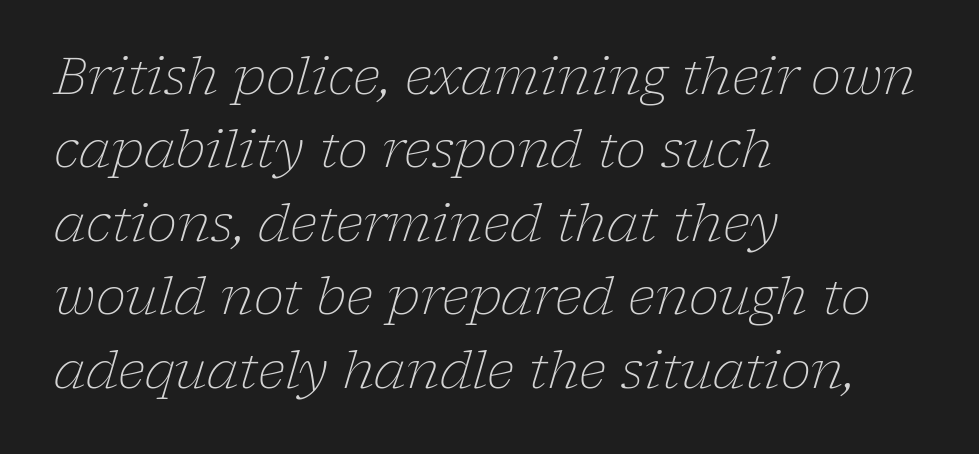
The image shows 51 px light serif type, italic (leaning right); set left-aligned, normal line spacing (1.44x), normal letter spacing, not underlined; low stroke contrast and a medium x-height.
